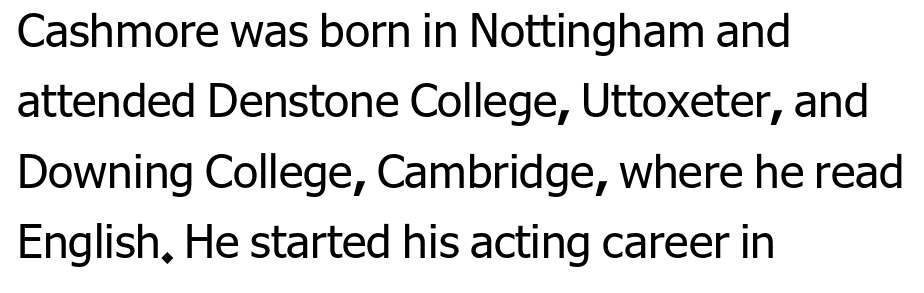
{"serif": "no", "italic": "no", "bold": "no", "weight": "regular", "width": "normal", "stroke_contrast": "low", "x_height": "medium", "monospaced": "no", "underline": "no", "align": "left", "line_spacing": "normal", "line_spacing_ratio": 1.53, "letter_spacing": "normal", "letter_spacing_em": 0.0, "glyph_px": 46}
